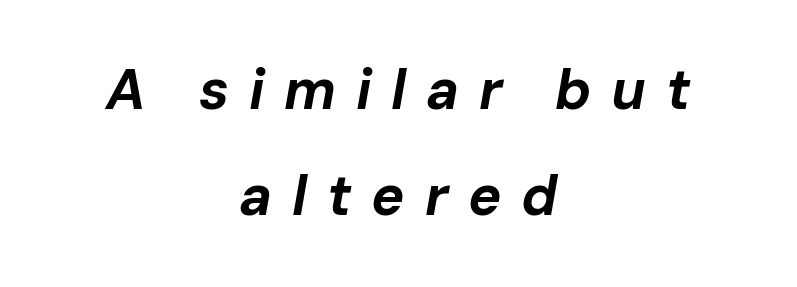
{"italic": "yes", "lean": "right", "slant_degrees": 10, "bold": "yes", "weight": "bold", "width": "normal", "stroke_contrast": "low", "x_height": "medium", "monospaced": "no", "underline": "no", "align": "center", "line_spacing": "loose", "line_spacing_ratio": 1.9, "letter_spacing": "wide", "letter_spacing_em": 0.35, "glyph_px": 56}
